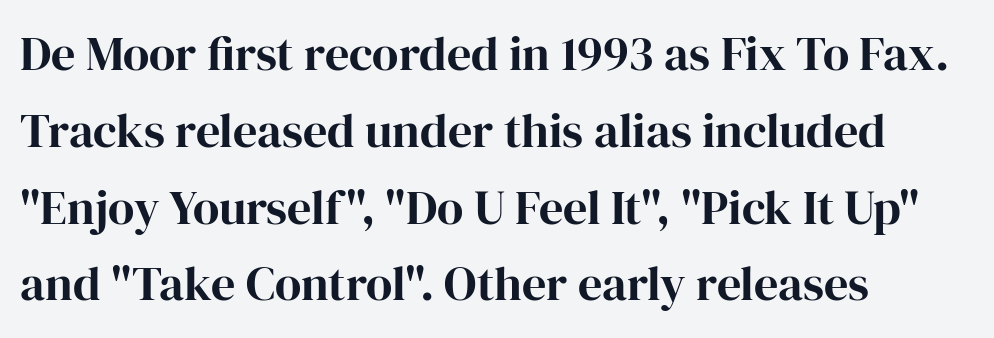
The image shows 48 px bold serif type, upright; set left-aligned, normal line spacing (1.6x), normal letter spacing, not underlined; high stroke contrast and a medium x-height.
